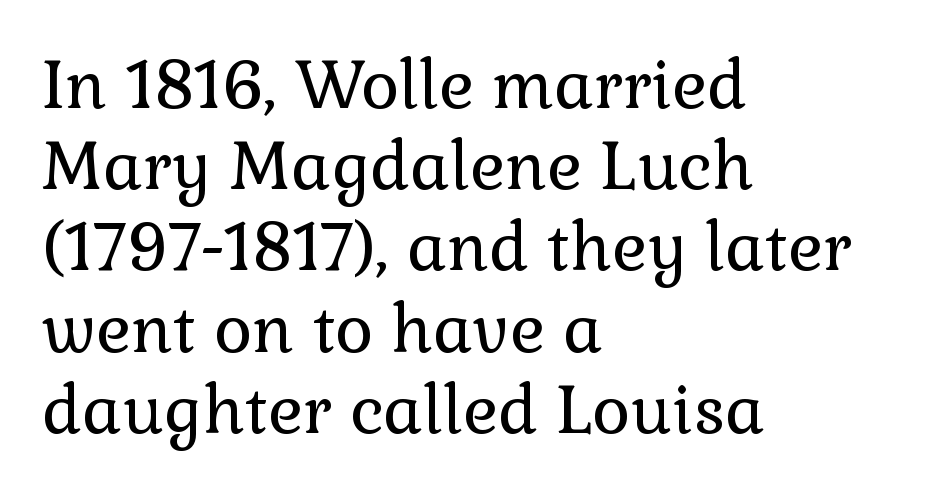
{"serif": "yes", "italic": "no", "bold": "no", "weight": "regular", "width": "normal", "stroke_contrast": "low", "x_height": "medium", "monospaced": "no", "underline": "no", "align": "left", "line_spacing_ratio": 1.23, "letter_spacing": "normal", "letter_spacing_em": 0.0, "glyph_px": 66}
